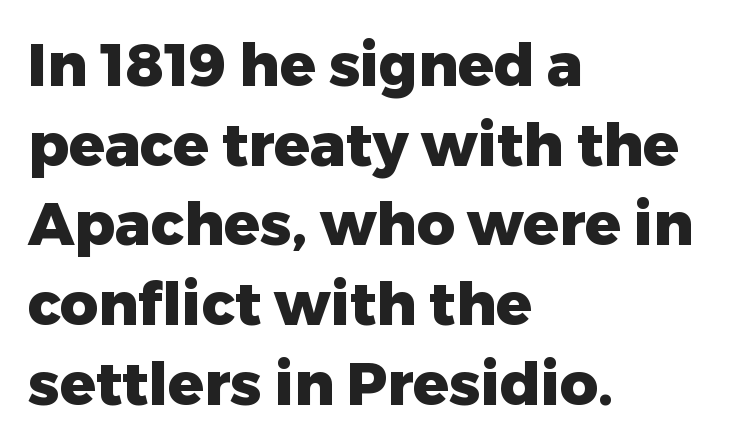
{"serif": "no", "italic": "no", "bold": "yes", "weight": "heavy", "width": "normal", "stroke_contrast": "low", "x_height": "medium", "monospaced": "no", "underline": "no", "align": "left", "line_spacing": "normal", "line_spacing_ratio": 1.35, "letter_spacing": "normal", "letter_spacing_em": 0.0, "glyph_px": 59}
